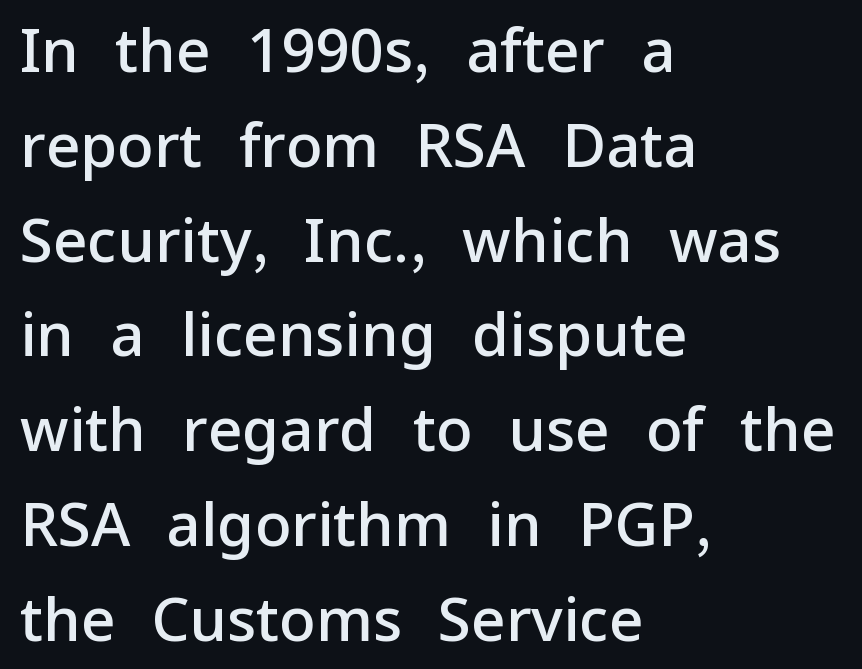
The passage shown stacks its lines at a standard gap. The designer went with a sans here, leaving each stem footless. The typesetting leans somewhat heavy: a semibold. The passage shown has conventional tracking throughout.
